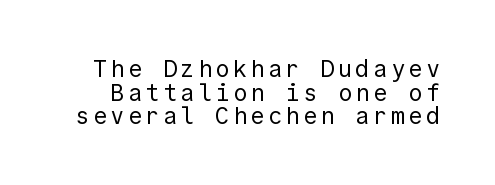
{"italic": "no", "bold": "no", "underline": "no", "line_spacing": "tight", "line_spacing_ratio": 0.98, "glyph_px": 24}
